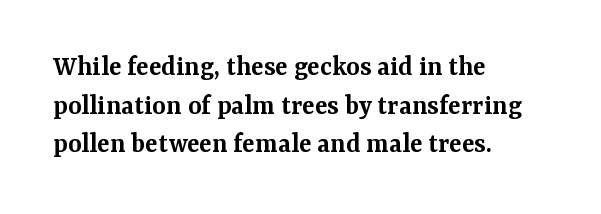
The image shows 29 px semibold serif type, upright; set left-aligned, normal line spacing (1.33x), normal letter spacing, not underlined; medium stroke contrast and a medium x-height.
